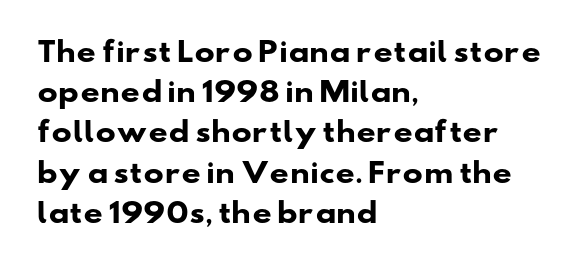
Q: Is the text bold? A: Yes.
Q: Is the text underlined? A: No.
Q: How is the paragraph aligned? A: Left-aligned.
Q: Is the spacing between letters normal or unusually wide? A: Normal.
Q: Is the spacing between lines tight, normal or loose? A: Normal.
